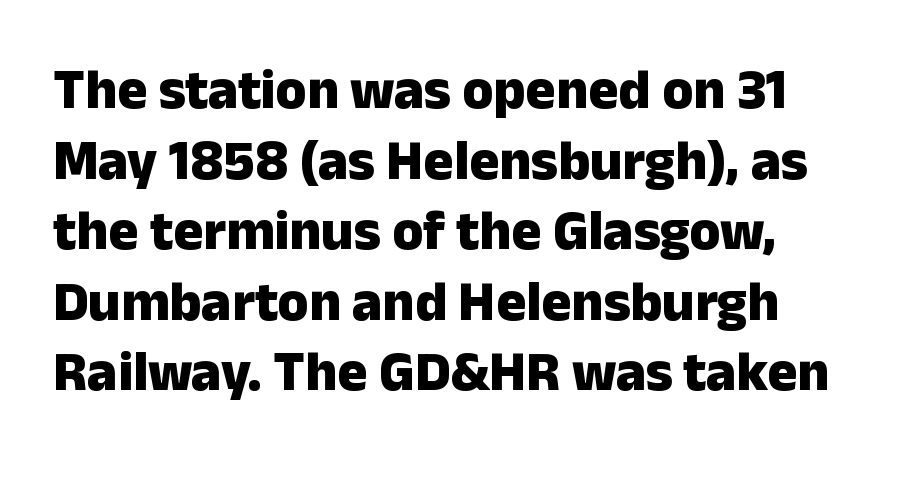
{"serif": "no", "italic": "no", "bold": "yes", "weight": "heavy", "width": "normal", "stroke_contrast": "low", "x_height": "medium", "monospaced": "no", "underline": "no", "align": "left", "line_spacing": "normal", "line_spacing_ratio": 1.26, "letter_spacing": "normal", "letter_spacing_em": 0.0, "glyph_px": 56}
